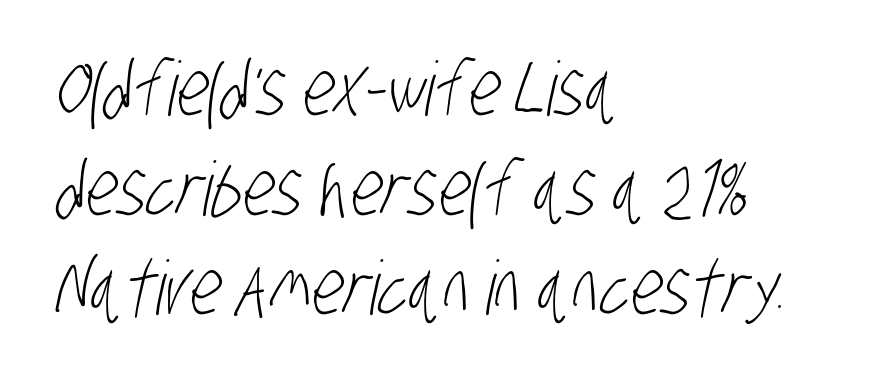
Q: Is the text bold? A: No.
Q: Is the typeface a serif or a sans-serif typeface? A: Sans-serif.
Q: Is the text underlined? A: No.
Q: How is the paragraph aligned? A: Left-aligned.
Q: Is the spacing between letters normal or unusually wide? A: Normal.
Q: Is the spacing between lines tight, normal or loose? A: Normal.
Q: Width (condensed, normal, or wide)? A: Condensed.
Q: Stroke contrast? A: Low.
Q: x-height? A: Large.
Q: Monospaced? A: No.
